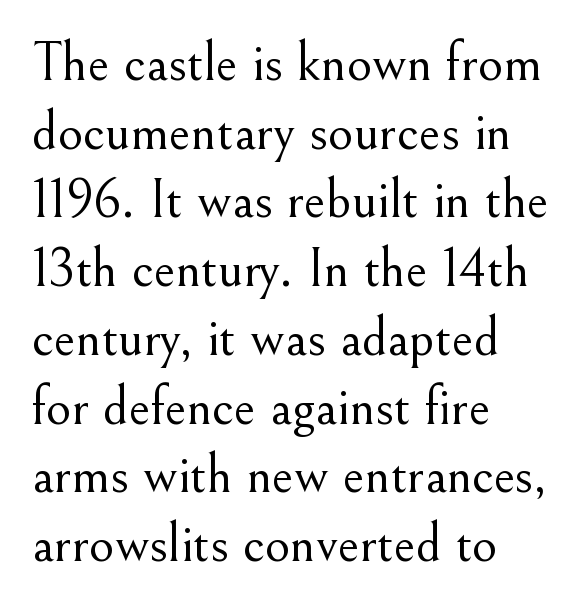
{"serif": "yes", "italic": "no", "bold": "no", "weight": "light", "width": "normal", "stroke_contrast": "medium", "x_height": "small", "monospaced": "no", "underline": "no", "align": "left", "line_spacing": "normal", "line_spacing_ratio": 1.25, "letter_spacing": "normal", "letter_spacing_em": 0.0, "glyph_px": 55}
